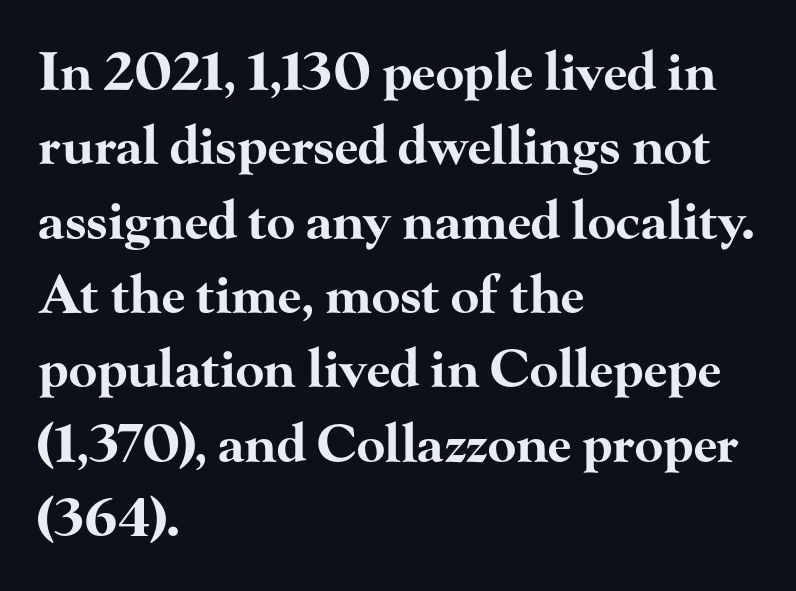
This sample uses an upright cut, with every glyph sitting square on the baseline. Rule under the text: the space is simply empty. Successive baselines arrive at the customary interval. Line beginnings align vertically; line endings do not. This sample has the flowing, uneven cadence of proportional lettering. How heavy is the stroke? Heavy — this is a bold.
